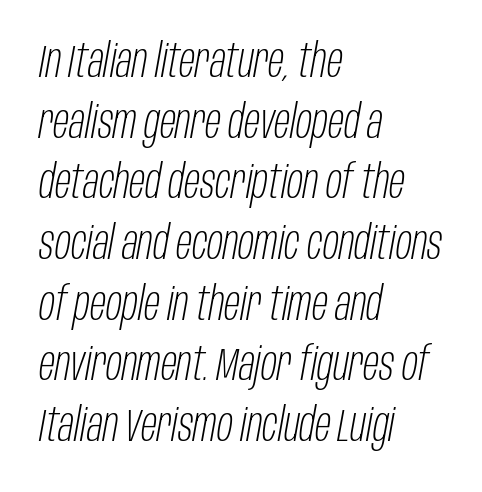
There's an unmistakable incline to the writing here. Just letters on the line, the space beneath them empty. One-word summary of the alignment: left. Reading down the column, the eye jumps a familiar distance to each next line. This reads as an unemphasized weight, regular at the heaviest. The passage shown is typed in a proportional face where columns would drift.
